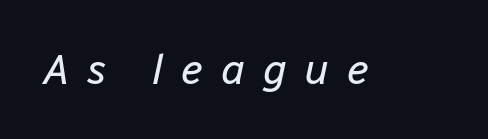
Q: Is the text bold? A: No.
Q: Is the text italic (slanted)? A: Yes, it leans right by about 12 degrees.
Q: Is the text underlined? A: No.
Q: Is the spacing between letters normal or unusually wide? A: Unusually wide.
Q: Width (condensed, normal, or wide)? A: Normal.
Q: Stroke contrast? A: Low.
Q: x-height? A: Medium.
Q: Monospaced? A: No.
